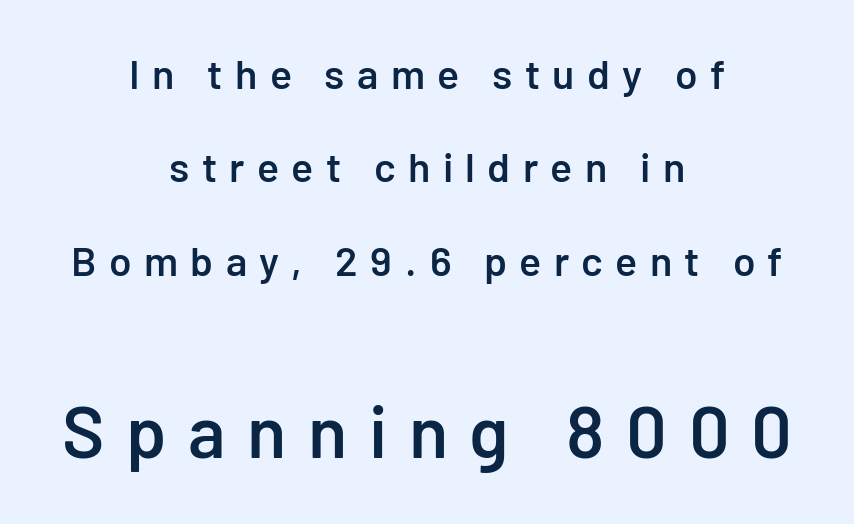
Q: Is the text bold? A: Semi-bold.
Q: Is the text italic (slanted)? A: No, it is upright.
Q: Is the typeface a serif or a sans-serif typeface? A: Sans-serif.
Q: Is the text underlined? A: No.
Q: How is the paragraph aligned? A: Centered.
Q: Is the spacing between letters normal or unusually wide? A: Unusually wide.
Q: Is the spacing between lines tight, normal or loose? A: Loose.
Q: Which block of text is set in a larger size, the first (top) or the second (bottom)? A: The second (bottom) one.
Q: Width (condensed, normal, or wide)? A: Normal.
Q: Stroke contrast? A: Low.
Q: x-height? A: Medium.
Q: Monospaced? A: No.
